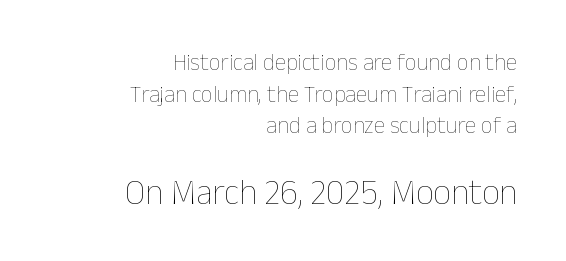
The image shows 35 px thin type, upright; set right-aligned, normal line spacing (1.38x), normal letter spacing, not underlined; the second (bottom) block is 1.52x larger; low stroke contrast and a medium x-height.
